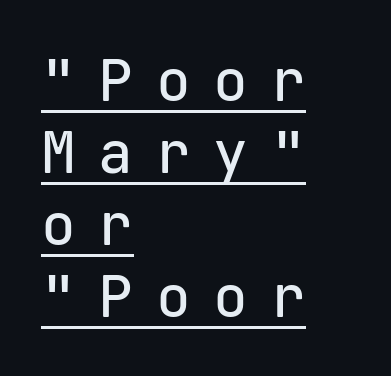
Q: Is the text italic (slanted)? A: No, it is upright.
Q: Is the typeface a serif or a sans-serif typeface? A: Sans-serif.
Q: Is the text underlined? A: Yes.
Q: How is the paragraph aligned? A: Left-aligned.
Q: Is the spacing between letters normal or unusually wide? A: Unusually wide.
Q: Width (condensed, normal, or wide)? A: Normal.
Q: Stroke contrast? A: Low.
Q: x-height? A: Medium.
Q: Monospaced? A: Yes.
